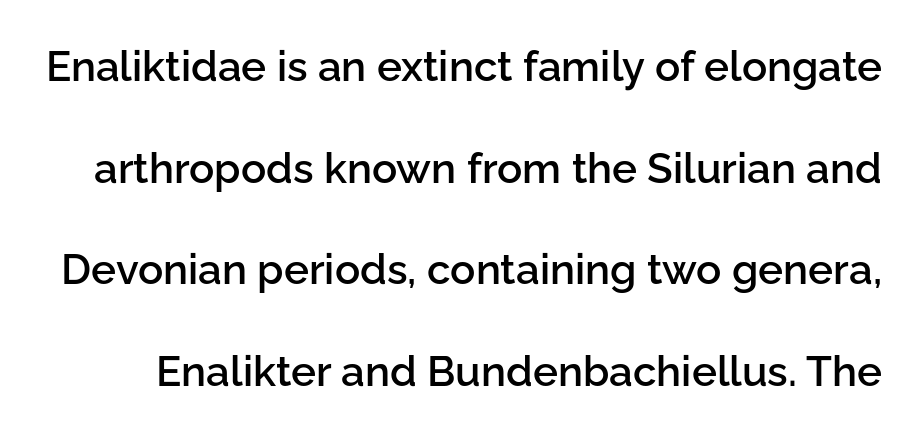
Q: Is the text bold? A: Semi-bold.
Q: Is the text italic (slanted)? A: No, it is upright.
Q: Is the typeface a serif or a sans-serif typeface? A: Sans-serif.
Q: Is the text underlined? A: No.
Q: Is the spacing between letters normal or unusually wide? A: Normal.
Q: Is the spacing between lines tight, normal or loose? A: Loose.
Q: Width (condensed, normal, or wide)? A: Normal.
Q: Stroke contrast? A: Low.
Q: x-height? A: Medium.
Q: Monospaced? A: No.
